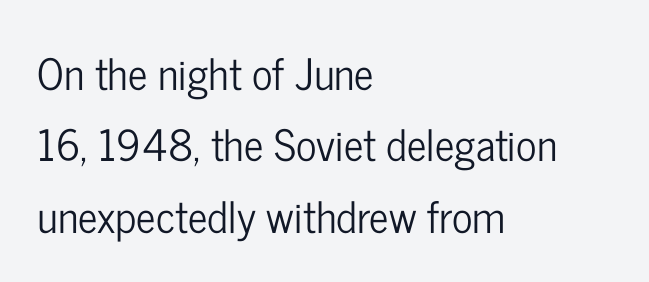
{"serif": "no", "italic": "no", "width": "condensed", "stroke_contrast": "low", "x_height": "medium", "monospaced": "no", "underline": "no", "align": "left", "line_spacing": "normal", "line_spacing_ratio": 1.66, "letter_spacing": "normal", "letter_spacing_em": 0.0, "glyph_px": 43}
